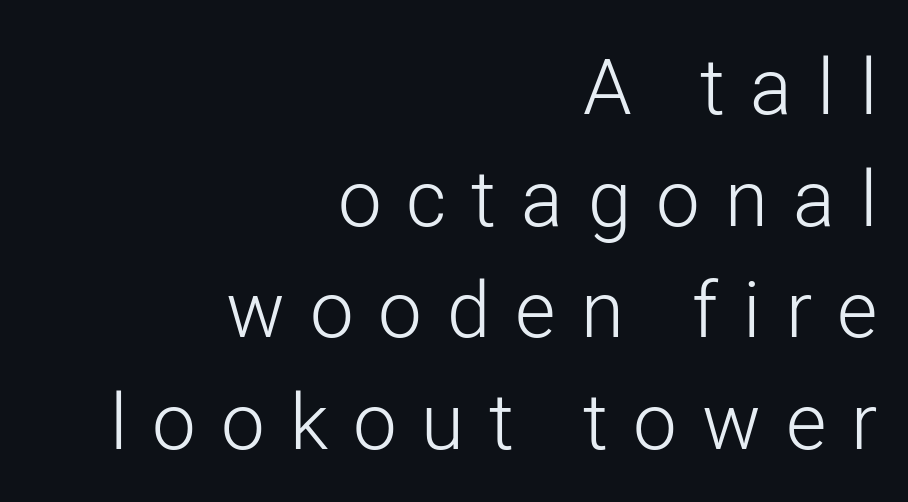
Spacing verdict: proportional, widths tailored to each character. The horizontal fit of the characters is loose and conspicuously gappy. The glyphs in this specimen are sans serif. This is not heavy type; no bold has been used. A typesetter would call this leading conventional body-copy spacing. This rendering uses right alignment, leaving the left contour irregular.
